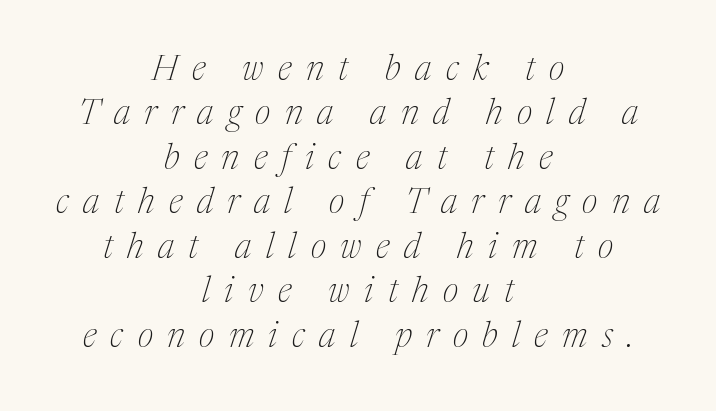
Weight: regular or lighter. Where is the straight margin? There isn't one; the lines are centered. Is there much room between lines? A standard amount, neither cramped nor airy. The foot of each line stays bare and open. Each word looks stretched out because of the extra space between its letters.
